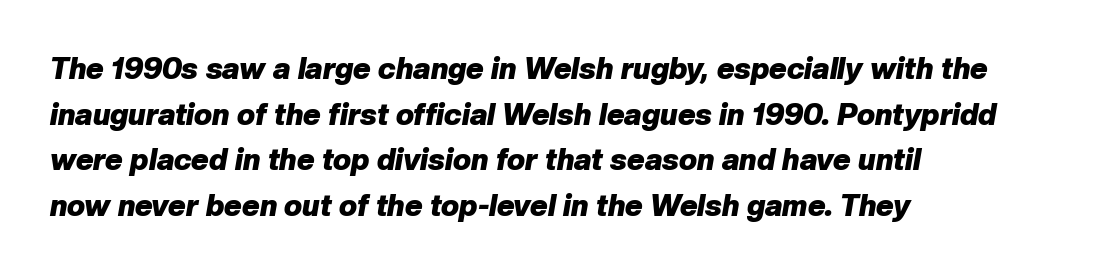
Q: Is the text bold? A: Yes.
Q: Is the text italic (slanted)? A: Yes, it leans right by about 10 degrees.
Q: Is the text underlined? A: No.
Q: How is the paragraph aligned? A: Left-aligned.
Q: Is the spacing between letters normal or unusually wide? A: Normal.
Q: Is the spacing between lines tight, normal or loose? A: Normal.
Q: Width (condensed, normal, or wide)? A: Normal.
Q: Stroke contrast? A: Low.
Q: x-height? A: Medium.
Q: Monospaced? A: No.
